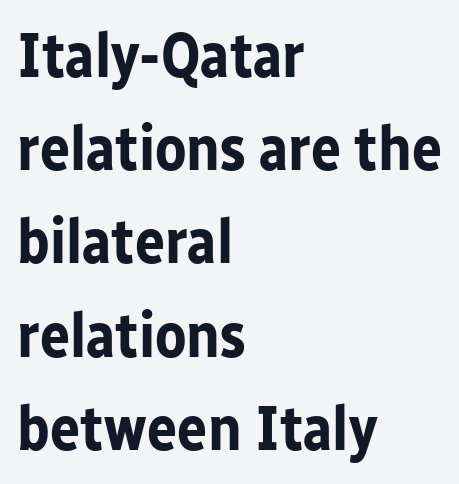
The image shows 63 px bold sans-serif type, upright; set left-aligned, normal line spacing (1.48x), normal letter spacing, not underlined; low stroke contrast and a medium x-height.
